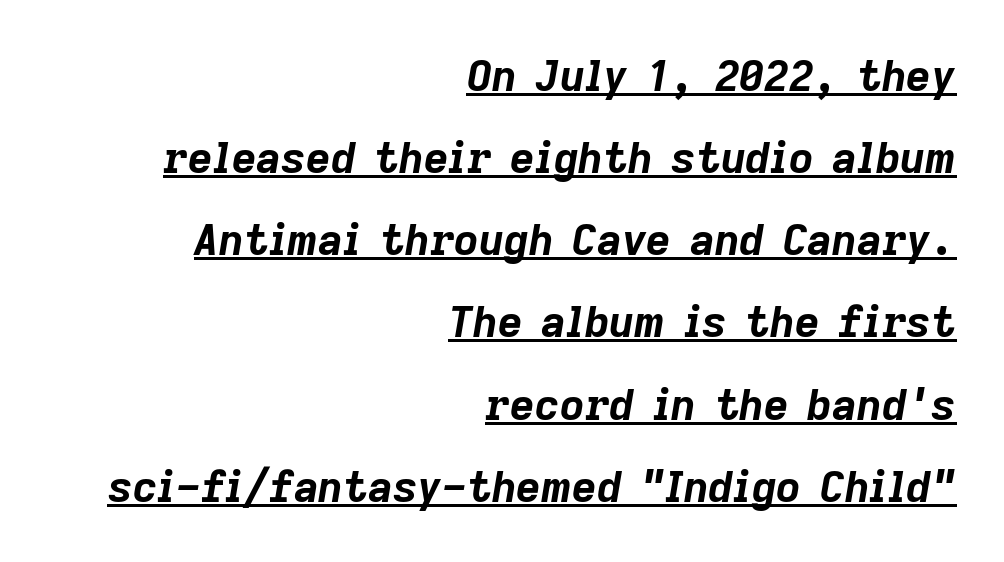
{"italic": "yes", "lean": "right", "slant_degrees": 9, "bold": "yes", "weight": "bold", "width": "normal", "stroke_contrast": "low", "x_height": "medium", "monospaced": "no", "underline": "yes", "align": "right", "line_spacing": "loose", "line_spacing_ratio": 1.91, "letter_spacing": "normal", "letter_spacing_em": 0.0, "glyph_px": 43}
